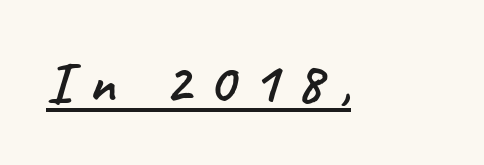
Examine the stroke ends and you'll find no serifs. Every word sits above its own underline. Varying glyph widths throughout — classic text-font behaviour. Short note: letters widely spaced.
